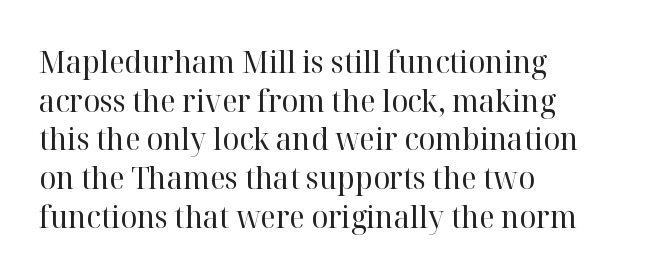
Q: Is the text bold? A: No.
Q: Is the text italic (slanted)? A: No, it is upright.
Q: Is the typeface a serif or a sans-serif typeface? A: Serif.
Q: Is the text underlined? A: No.
Q: How is the paragraph aligned? A: Left-aligned.
Q: Is the spacing between letters normal or unusually wide? A: Normal.
Q: Is the spacing between lines tight, normal or loose? A: Normal.
Q: Width (condensed, normal, or wide)? A: Normal.
Q: Stroke contrast? A: High.
Q: x-height? A: Medium.
Q: Monospaced? A: No.
